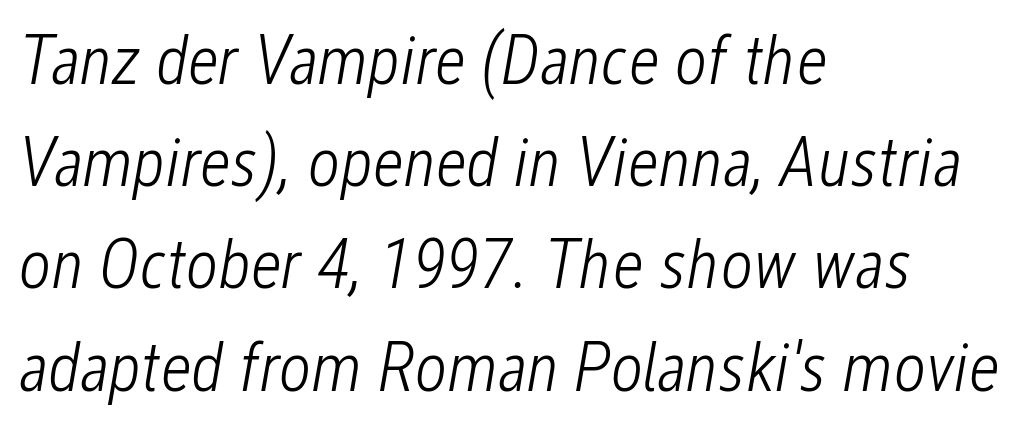
{"italic": "yes", "lean": "right", "slant_degrees": 12, "bold": "no", "weight": "light", "width": "condensed", "stroke_contrast": "low", "x_height": "medium", "monospaced": "no", "underline": "no", "align": "left", "line_spacing": "normal", "line_spacing_ratio": 1.46, "letter_spacing": "normal", "letter_spacing_em": 0.0, "glyph_px": 70}
